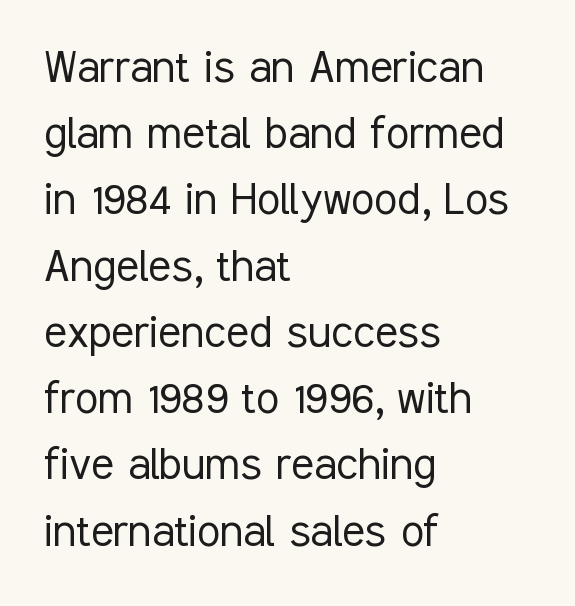
{"serif": "no", "italic": "no", "bold": "no", "weight": "light", "width": "condensed", "stroke_contrast": "low", "x_height": "medium", "monospaced": "no", "underline": "no", "align": "left", "line_spacing": "normal", "line_spacing_ratio": 1.25, "letter_spacing": "normal", "letter_spacing_em": 0.0, "glyph_px": 53}
